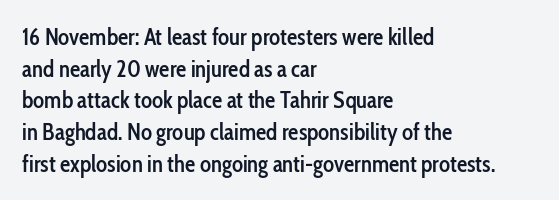
Q: Is the text bold? A: Semi-bold.
Q: Is the text italic (slanted)? A: No, it is upright.
Q: Is the text underlined? A: No.
Q: How is the paragraph aligned? A: Left-aligned.
Q: Is the spacing between letters normal or unusually wide? A: Normal.
Q: Is the spacing between lines tight, normal or loose? A: Normal.
